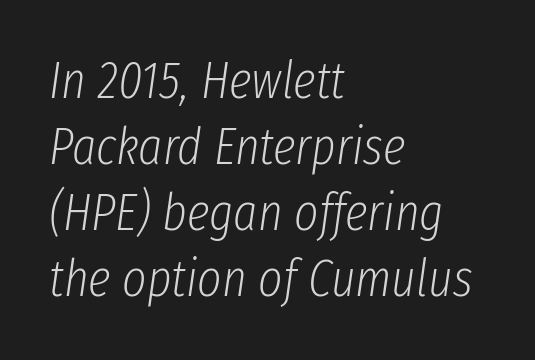
{"italic": "yes", "lean": "right", "slant_degrees": 8, "bold": "no", "weight": "light", "width": "condensed", "stroke_contrast": "low", "x_height": "medium", "monospaced": "no", "underline": "no", "align": "left", "line_spacing": "normal", "line_spacing_ratio": 1.27, "letter_spacing": "normal", "letter_spacing_em": 0.0, "glyph_px": 52}
